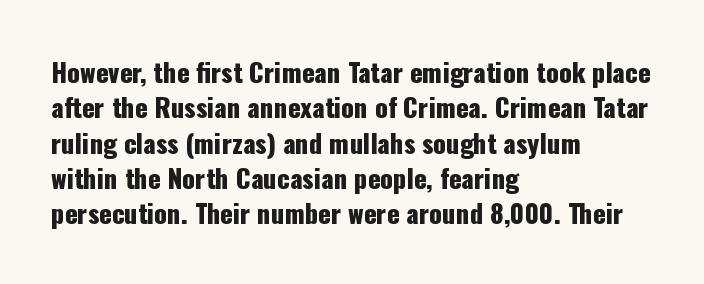
The passage shown stacks its lines at a standard gap. These lines stack with their left ends in a neat column. A roman cut, with each character standing at attention. Caption: standard tracking, unaltered. Words float on clear page, feet unadorned.
